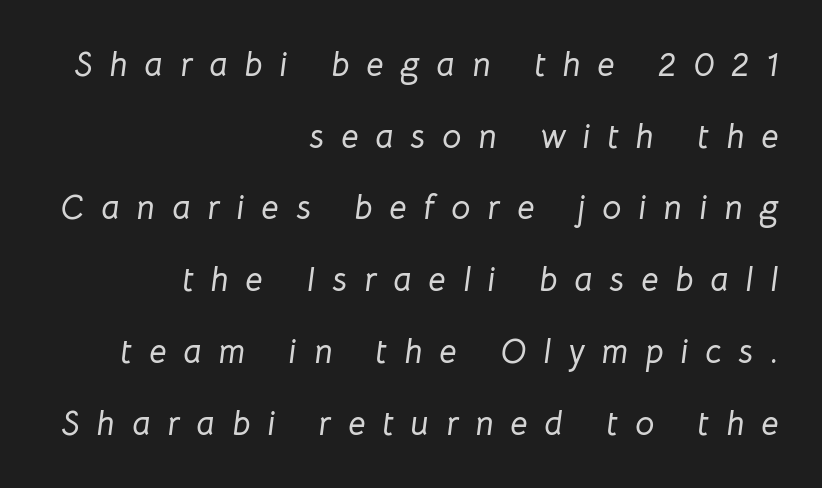
A flush-right, rag-left setting is used for this passage. A typesetter would call this heavily tracked-out type. The rendering uses natural spacing where letterforms have individual widths. Notice how the stems are inclined rather than vertical — that's the hallmark of italics. Is there much room between lines? Yes — plenty of vertical air separates them.
